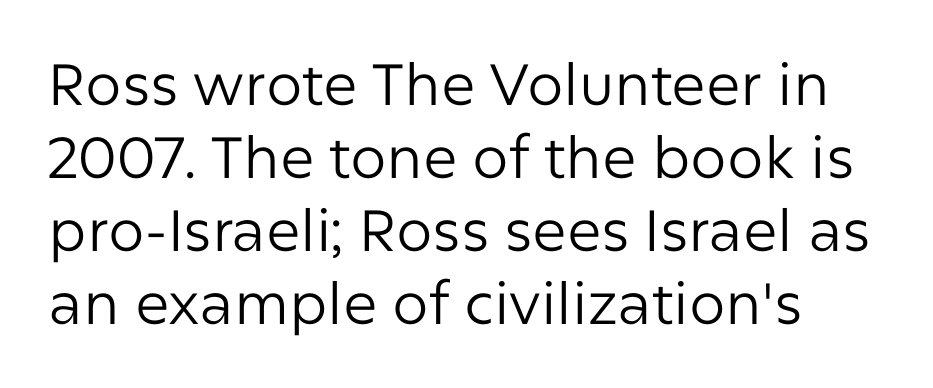
The face used here is proportionally spaced, like ordinary book or web type. Are there feet on the stems? There aren't — it's a sans. This block has exactly the height ordinary leading produces. The foot of each line stays bare and open. Is there any slant? The stems are plumb. What stands out about the letter spacing? Nothing — it is the standard amount.
